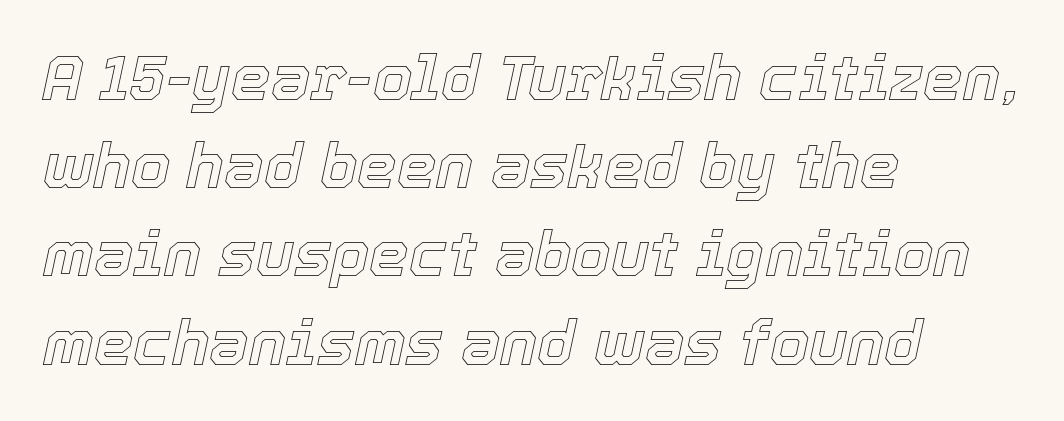
Q: Is the text italic (slanted)? A: Yes, it leans right by about 12 degrees.
Q: Is the text underlined? A: No.
Q: How is the paragraph aligned? A: Left-aligned.
Q: Is the spacing between letters normal or unusually wide? A: Normal.
Q: Is the spacing between lines tight, normal or loose? A: Normal.
Q: Width (condensed, normal, or wide)? A: Normal.
Q: x-height? A: Medium.
Q: Monospaced? A: No.
